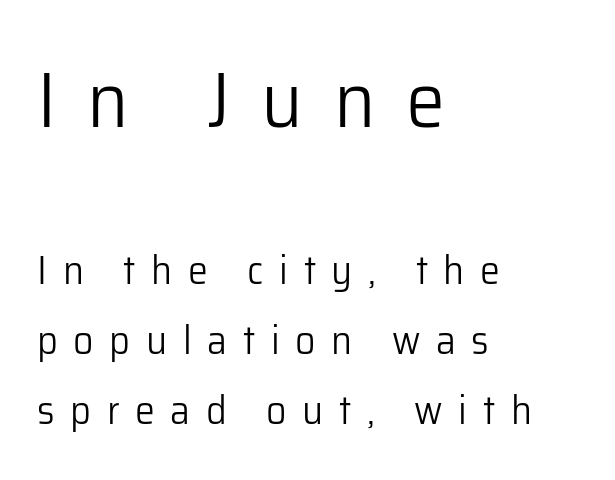
{"serif": "no", "italic": "no", "bold": "no", "weight": "light", "width": "normal", "stroke_contrast": "low", "x_height": "medium", "monospaced": "no", "underline": "no", "align": "left", "line_spacing_ratio": 1.75, "letter_spacing": "wide", "letter_spacing_em": 0.39, "larger_block": "first", "size_ratio": 1.98, "glyph_px": 79}
